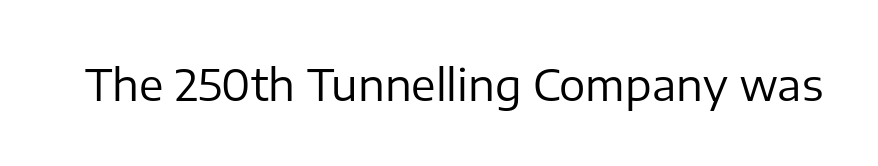
{"serif": "no", "italic": "no", "bold": "no", "weight": "regular", "width": "normal", "stroke_contrast": "low", "x_height": "medium", "monospaced": "no", "underline": "no", "letter_spacing": "normal", "letter_spacing_em": 0.0, "glyph_px": 44}
